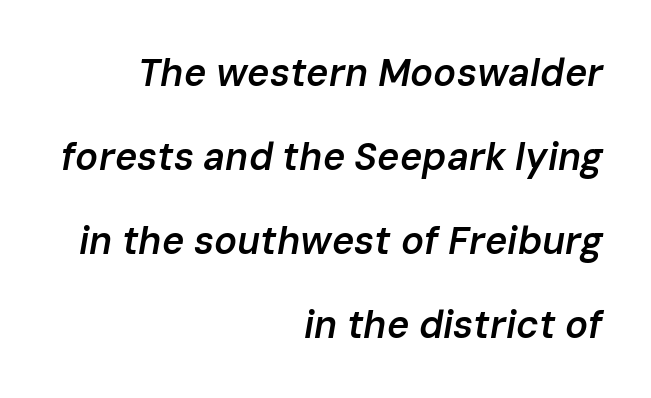
Q: Is the text bold? A: Semi-bold.
Q: Is the text italic (slanted)? A: Yes, it leans right by about 10 degrees.
Q: Is the text underlined? A: No.
Q: How is the paragraph aligned? A: Right-aligned.
Q: Is the spacing between letters normal or unusually wide? A: Normal.
Q: Is the spacing between lines tight, normal or loose? A: Loose.
Q: Width (condensed, normal, or wide)? A: Normal.
Q: Stroke contrast? A: Low.
Q: x-height? A: Medium.
Q: Monospaced? A: No.
